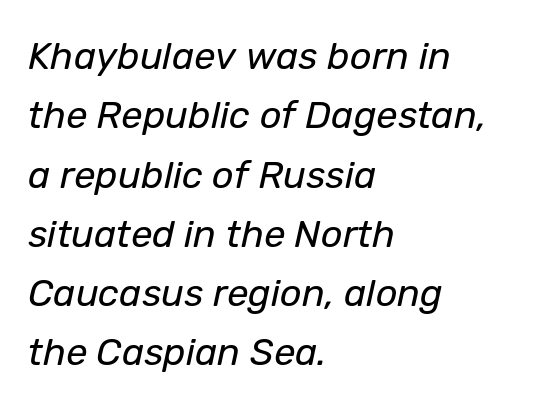
The image shows 38 px regular-weight type, italic (leaning right); set left-aligned, normal line spacing (1.56x), normal letter spacing, not underlined; low stroke contrast and a medium x-height.
